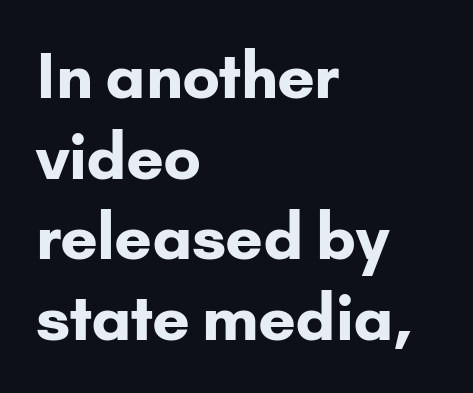
The sample has been set heavy, in full bold. The face used here is a sans, in the tradition of grotesques and geometrics. Vertical spacing — default. Any mark beneath the type? The region is blank. The setting favours the left margin, as ordinary paragraphs usually do.
